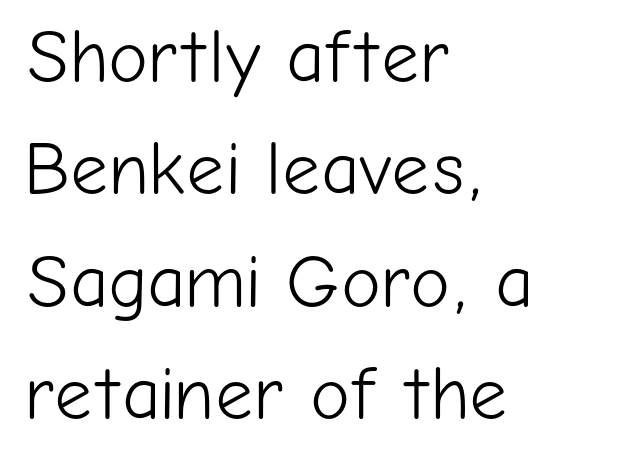
Q: Is the text bold? A: No.
Q: Is the text italic (slanted)? A: No, it is upright.
Q: Is the typeface a serif or a sans-serif typeface? A: Sans-serif.
Q: Is the text underlined? A: No.
Q: How is the paragraph aligned? A: Left-aligned.
Q: Is the spacing between letters normal or unusually wide? A: Normal.
Q: Is the spacing between lines tight, normal or loose? A: Normal.
Q: Width (condensed, normal, or wide)? A: Normal.
Q: Stroke contrast? A: Low.
Q: x-height? A: Medium.
Q: Monospaced? A: No.
